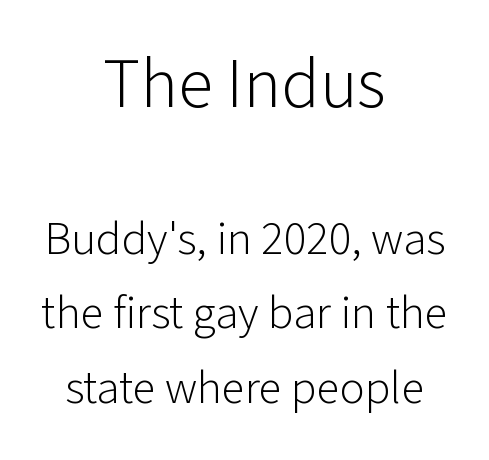
Q: Is the text bold? A: No.
Q: Is the text italic (slanted)? A: No, it is upright.
Q: Is the typeface a serif or a sans-serif typeface? A: Sans-serif.
Q: Is the text underlined? A: No.
Q: How is the paragraph aligned? A: Centered.
Q: Is the spacing between letters normal or unusually wide? A: Normal.
Q: Is the spacing between lines tight, normal or loose? A: Normal.
Q: Which block of text is set in a larger size, the first (top) or the second (bottom)? A: The first (top) one.
Q: Width (condensed, normal, or wide)? A: Normal.
Q: Stroke contrast? A: Low.
Q: x-height? A: Medium.
Q: Monospaced? A: No.
